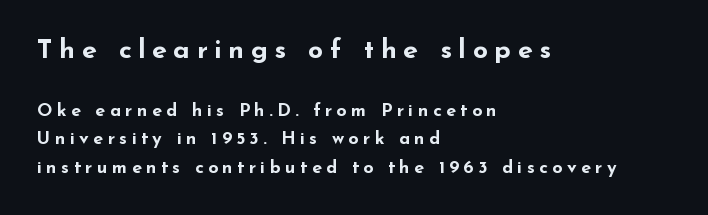
{"italic": "no", "bold": "yes", "underline": "no", "align": "left", "line_spacing": "normal", "line_spacing_ratio": 1.59, "letter_spacing": "wide", "letter_spacing_em": 0.24, "larger_block": "first", "size_ratio": 1.5, "glyph_px": 27}
